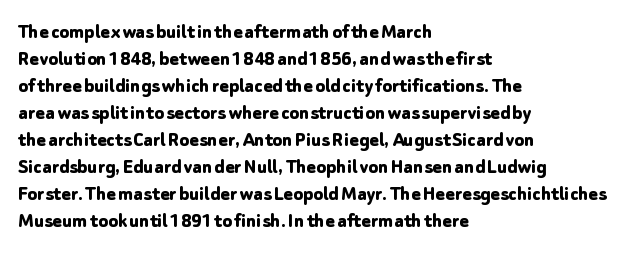
{"italic": "no", "bold": "yes", "underline": "no", "align": "left", "line_spacing_ratio": 1.23, "letter_spacing": "normal", "letter_spacing_em": 0.0, "glyph_px": 22}
